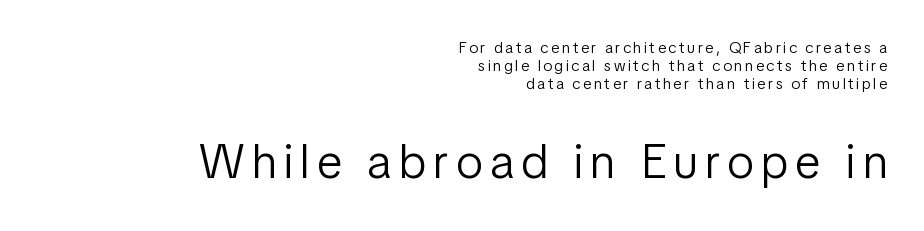
The image shows 48 px light, condensed sans-serif type, upright; set right-aligned, tight line spacing (1.14x), not underlined; the second (bottom) block is 3.0x larger; low stroke contrast and a medium x-height.
